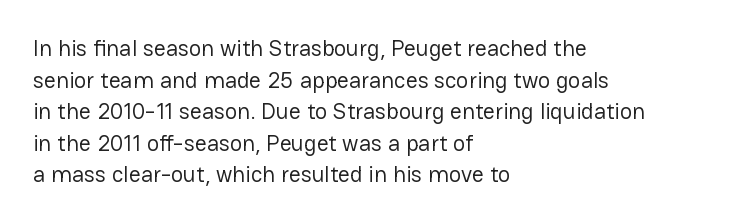
The strokes are not fattened; the text isn't bold. Beneath every word, the page is bare. Every row of glyphs begins at an identical x-position on the left. In terms of posture, this sample is upright.
